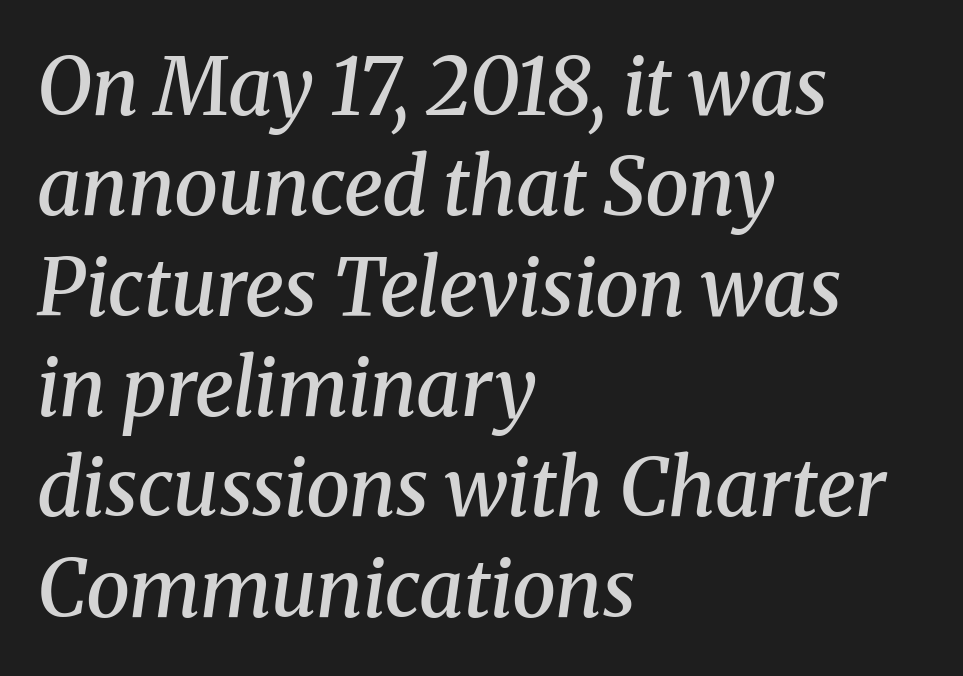
{"serif": "yes", "italic": "yes", "lean": "right", "slant_degrees": 8, "bold": "semi", "weight": "semibold", "width": "normal", "stroke_contrast": "medium", "x_height": "medium", "monospaced": "no", "underline": "no", "align": "left", "line_spacing": "normal", "line_spacing_ratio": 1.27, "letter_spacing": "normal", "letter_spacing_em": 0.0, "glyph_px": 79}
